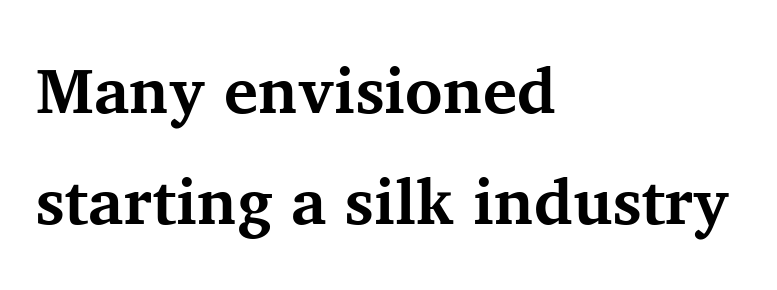
Spacing verdict: proportional, widths tailored to each character. A full-strength bold gives these letters their thick strokes. This rendering features lettering with no underline. Line beginnings align vertically; line endings do not.
